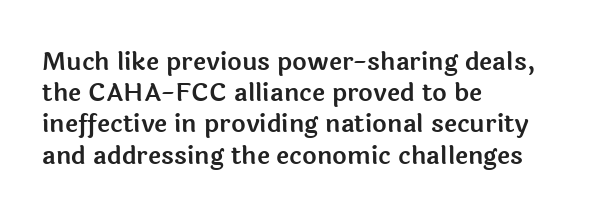
If you drew a line through each stem, it would be perfectly vertical. Leading: standard. The setting favours the left margin, as ordinary paragraphs usually do. Nobody touched the tracking dial on this one. Lines of text with bare space underneath.
